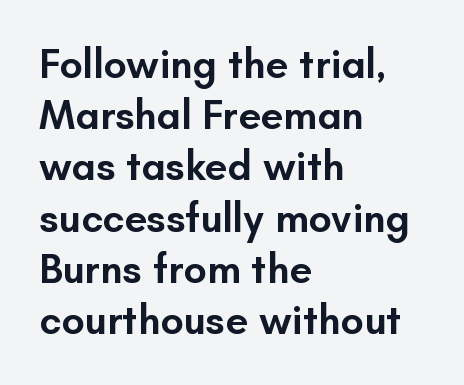
This is roman type, the default non-slanted kind. The letters advance in unequal steps, a hallmark of proportional type. Letter spacing: default. The letters carry no serifs — their stems end cleanly without finishing strokes. The gap between lines stays unmarked. The leading is moderate, giving the passage an even texture.
